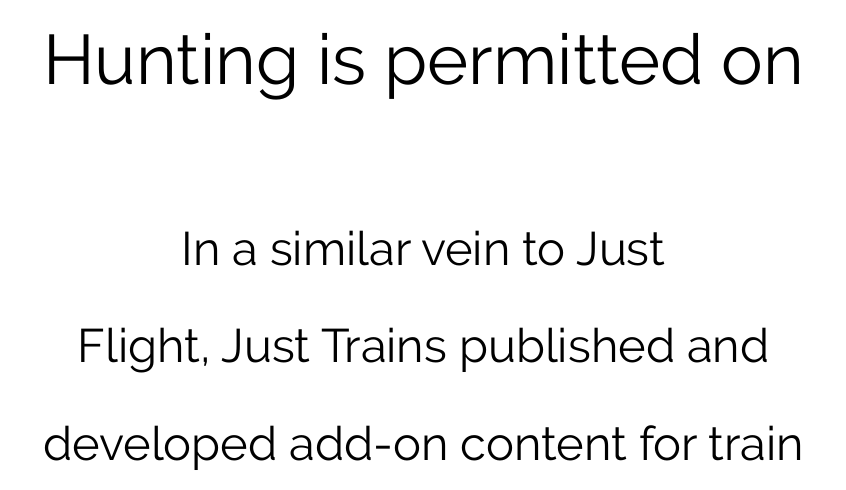
The image shows 70 px light sans-serif type, upright; set centered, loose line spacing (2.08x), normal letter spacing, not underlined; the first (top) block is 1.49x larger; low stroke contrast and a medium x-height.
